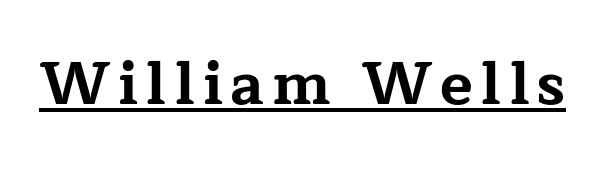
The image shows 60 px bold, wide serif type, upright; set underlined; low stroke contrast and a medium x-height.
